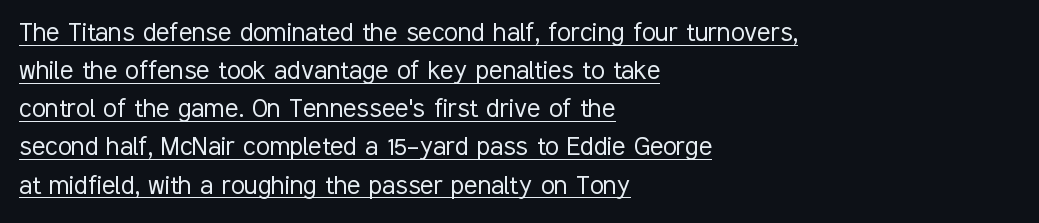
{"serif": "no", "italic": "no", "bold": "no", "weight": "light", "width": "condensed", "stroke_contrast": "low", "x_height": "medium", "monospaced": "no", "underline": "yes", "align": "left", "line_spacing_ratio": 1.23, "letter_spacing": "normal", "letter_spacing_em": 0.0, "glyph_px": 31}
